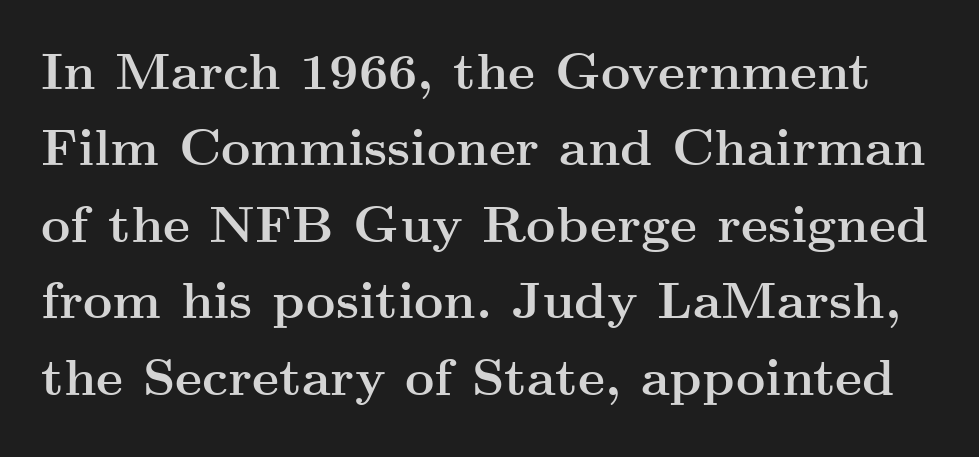
Q: Is the text bold? A: Yes.
Q: Is the text italic (slanted)? A: No, it is upright.
Q: Is the typeface a serif or a sans-serif typeface? A: Serif.
Q: Is the text underlined? A: No.
Q: Is the spacing between letters normal or unusually wide? A: Normal.
Q: Is the spacing between lines tight, normal or loose? A: Normal.
Q: Width (condensed, normal, or wide)? A: Wide.
Q: Stroke contrast? A: Medium.
Q: x-height? A: Small.
Q: Monospaced? A: No.
